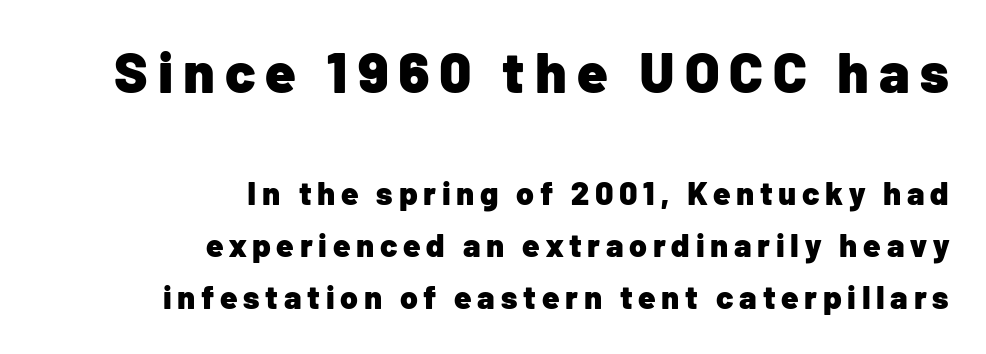
{"serif": "no", "italic": "no", "bold": "yes", "weight": "heavy", "width": "normal", "stroke_contrast": "low", "x_height": "medium", "monospaced": "no", "underline": "no", "align": "right", "line_spacing": "normal", "line_spacing_ratio": 1.63, "larger_block": "first", "size_ratio": 1.75, "glyph_px": 56}
